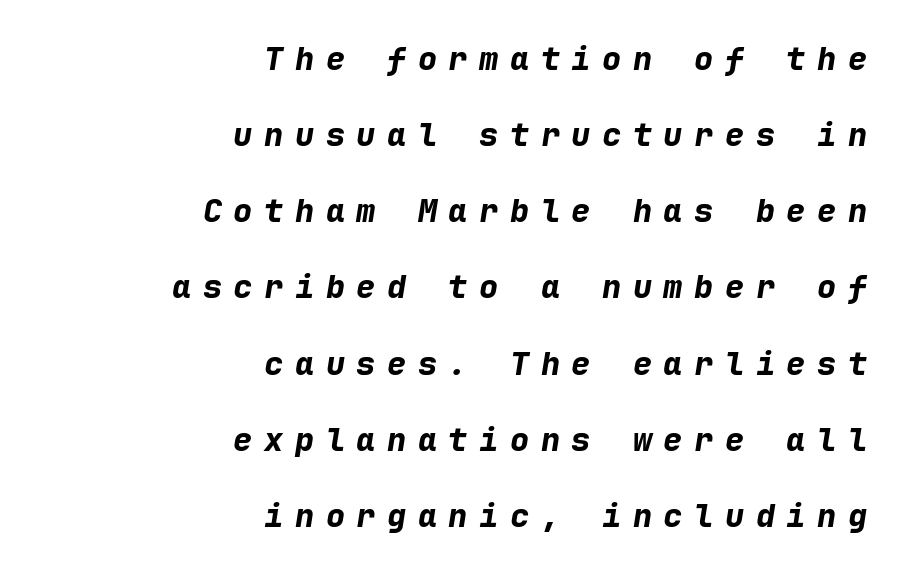
{"italic": "yes", "lean": "right", "slant_degrees": 9, "bold": "yes", "weight": "bold", "width": "normal", "stroke_contrast": "low", "x_height": "medium", "monospaced": "yes", "underline": "no", "align": "right", "line_spacing": "loose", "line_spacing_ratio": 2.38, "letter_spacing": "wide", "letter_spacing_em": 0.36, "glyph_px": 32}
